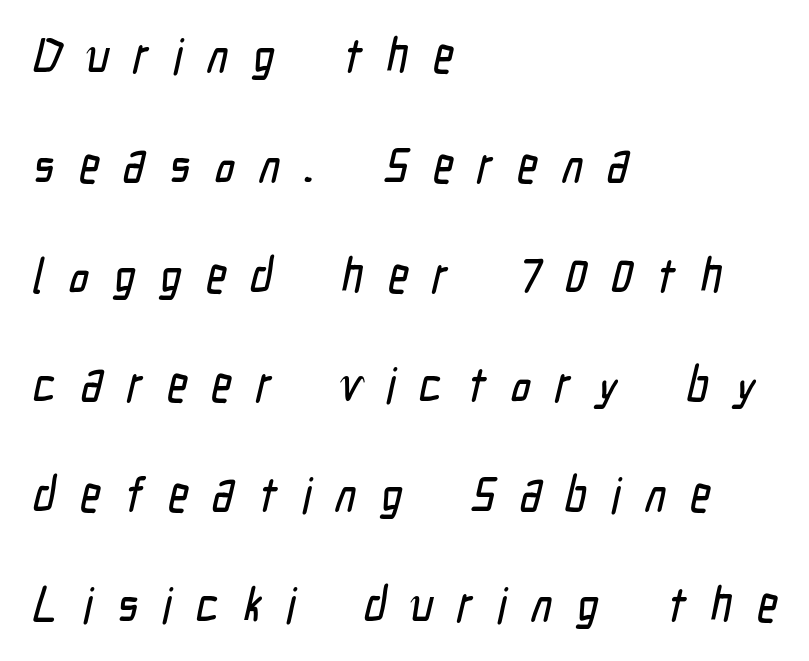
There is plenty of visible air inserted between adjacent glyphs. Casual observation: everything's shoved over to the left. Does the leading feel generous? Absolutely, it's lavish. The passage shown is not underscored anywhere. A typesetter would call this proportional, since set widths differ per character.
